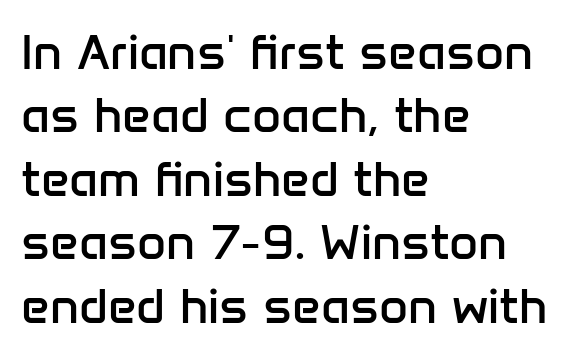
{"serif": "no", "italic": "no", "bold": "no", "weight": "regular", "width": "normal", "stroke_contrast": "low", "x_height": "medium", "monospaced": "no", "underline": "no", "align": "left", "line_spacing": "normal", "line_spacing_ratio": 1.27, "letter_spacing": "normal", "letter_spacing_em": 0.0, "glyph_px": 50}
